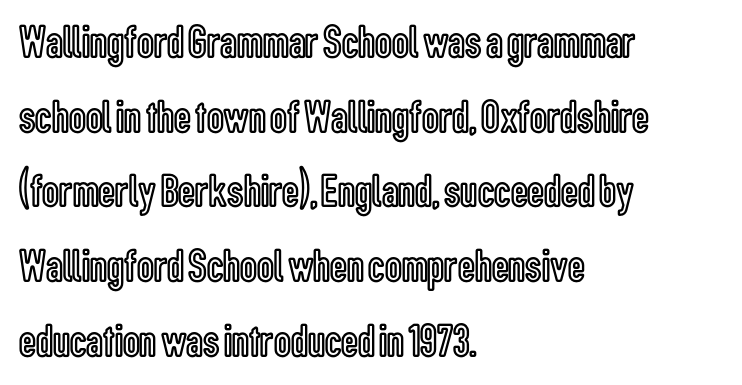
Q: Is the text italic (slanted)? A: No, it is upright.
Q: Is the text underlined? A: No.
Q: How is the paragraph aligned? A: Left-aligned.
Q: Is the spacing between letters normal or unusually wide? A: Normal.
Q: Is the spacing between lines tight, normal or loose? A: Normal.
Q: Width (condensed, normal, or wide)? A: Condensed.
Q: x-height? A: Medium.
Q: Monospaced? A: No.
